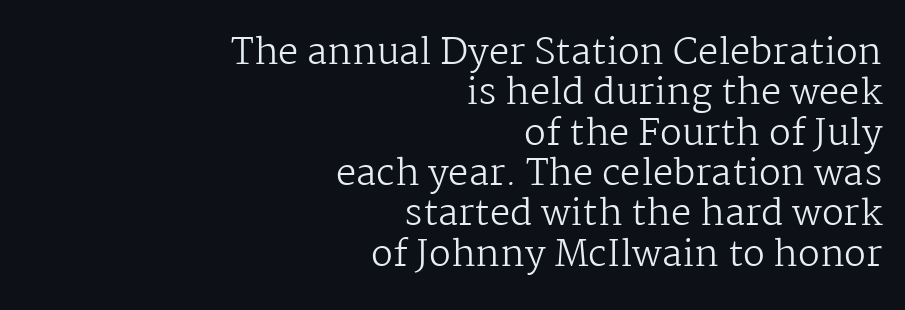
{"serif": "yes", "italic": "no", "bold": "no", "weight": "regular", "width": "normal", "stroke_contrast": "medium", "x_height": "medium", "monospaced": "no", "underline": "no", "align": "right", "line_spacing": "tight", "line_spacing_ratio": 1.12, "letter_spacing": "normal", "letter_spacing_em": 0.0, "glyph_px": 36}
